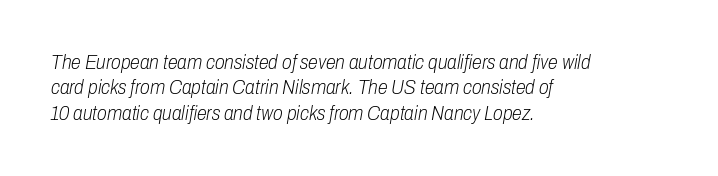
Has an underline been added? It has not. The ragged edge is on the right, which tells us the setting is flush left. This is oblique type, the kind used for emphasis or titles. Characters follow at the spacing the type designer built in. The rendering uses a moderate line-height, typical for paragraphs. Compared with a typical body face, this is equally light or lighter still.
